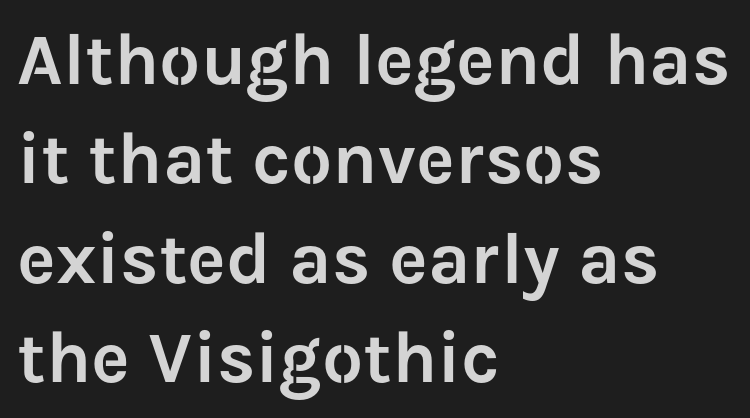
{"serif": "no", "italic": "no", "width": "normal", "stroke_contrast": "low", "x_height": "medium", "monospaced": "no", "underline": "no", "align": "left", "line_spacing": "normal", "line_spacing_ratio": 1.36, "letter_spacing": "normal", "letter_spacing_em": 0.0, "glyph_px": 73}
